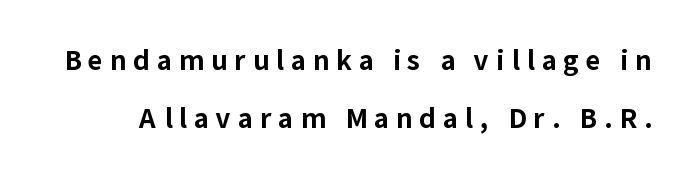
{"italic": "no", "bold": "yes", "underline": "no", "line_spacing": "loose", "line_spacing_ratio": 2.23, "letter_spacing": "wide", "letter_spacing_em": 0.26, "glyph_px": 26}
